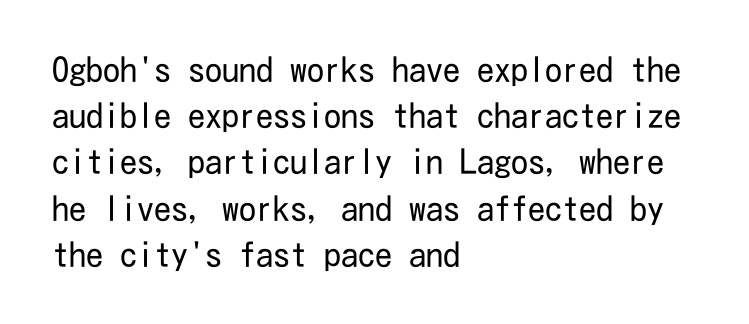
The image shows 34 px regular-weight, condensed sans-serif type, upright; set left-aligned, normal line spacing (1.36x), normal letter spacing, not underlined; low stroke contrast and a medium x-height.
